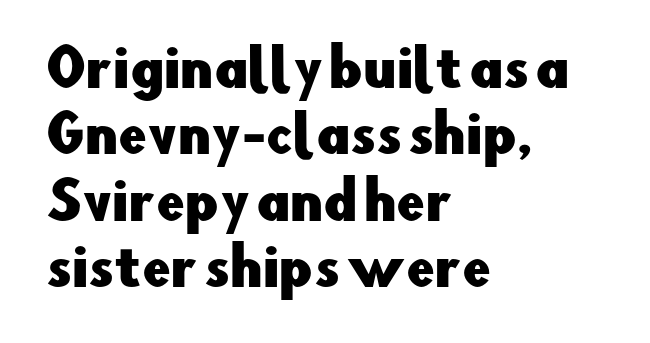
Check under the words: just untouched page. Quick note: not italic, upright. Successive baselines arrive at the customary interval. Tracking here is standard; glyphs follow each other at the usual distance. Note: no serifs on the glyphs. Where is the straight margin? On the left.
